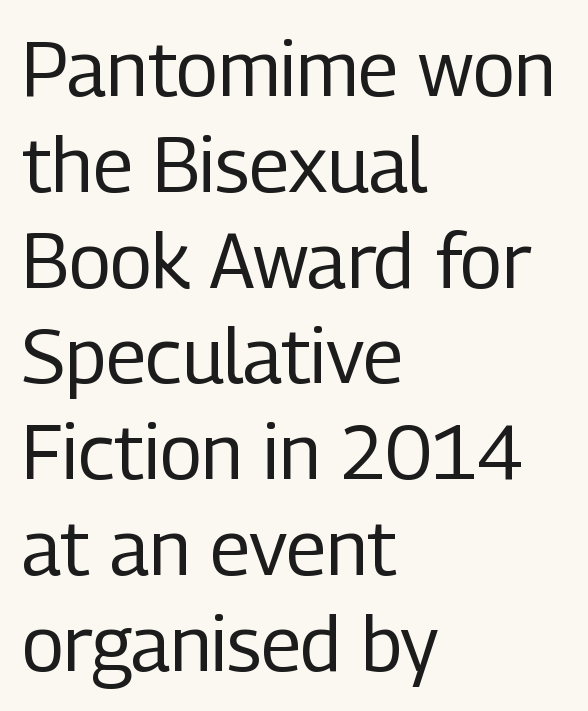
{"serif": "no", "italic": "no", "bold": "no", "weight": "regular", "width": "condensed", "stroke_contrast": "low", "x_height": "medium", "monospaced": "no", "underline": "no", "align": "left", "line_spacing": "normal", "line_spacing_ratio": 1.26, "letter_spacing": "normal", "letter_spacing_em": 0.0, "glyph_px": 76}
